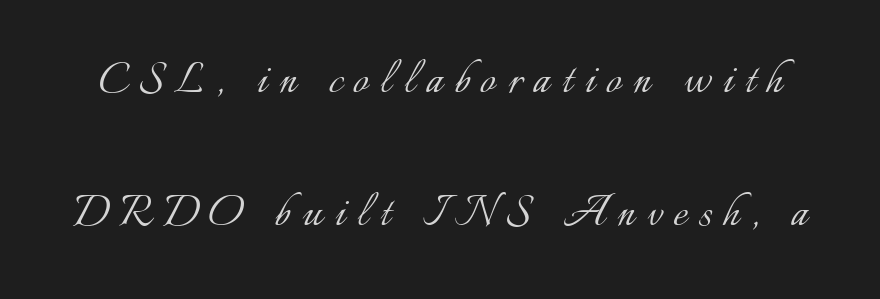
Baseline-to-baseline distance is far greater than the letter height. The passage shown is typed in a proportional face where columns would drift. Caption: face not bold, strokes unweighted. The letters are spread apart with noticeably loose tracking.
